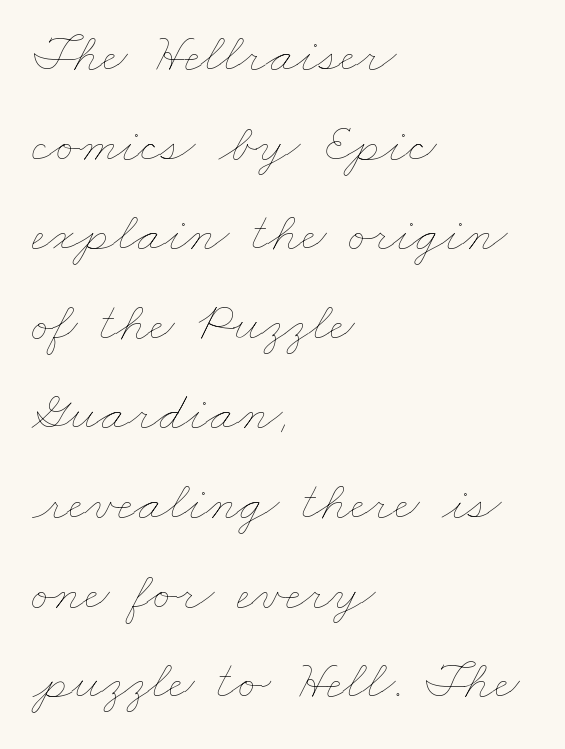
{"bold": "no", "weight": "thin", "width": "wide", "stroke_contrast": "low", "x_height": "small", "monospaced": "no", "underline": "no", "align": "left", "line_spacing": "normal", "line_spacing_ratio": 1.6, "letter_spacing": "normal", "letter_spacing_em": 0.0, "glyph_px": 56}
